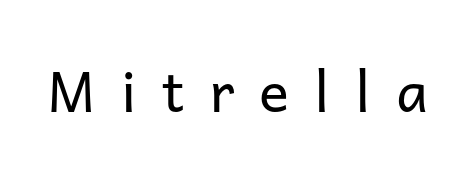
The image shows 56 px regular-weight sans-serif type, upright; set unusually wide letter spacing (+0.45 em), not underlined; low stroke contrast and a medium x-height.
